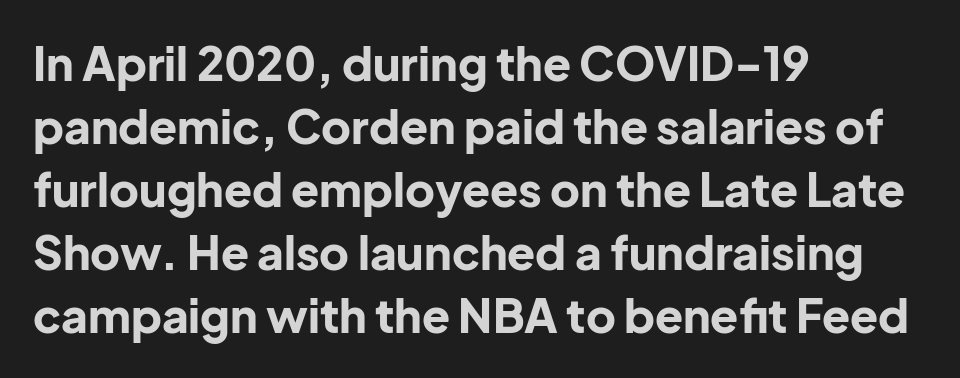
The image shows 46 px bold sans-serif type, upright; set left-aligned, normal line spacing (1.37x), normal letter spacing, not underlined; low stroke contrast and a medium x-height.
